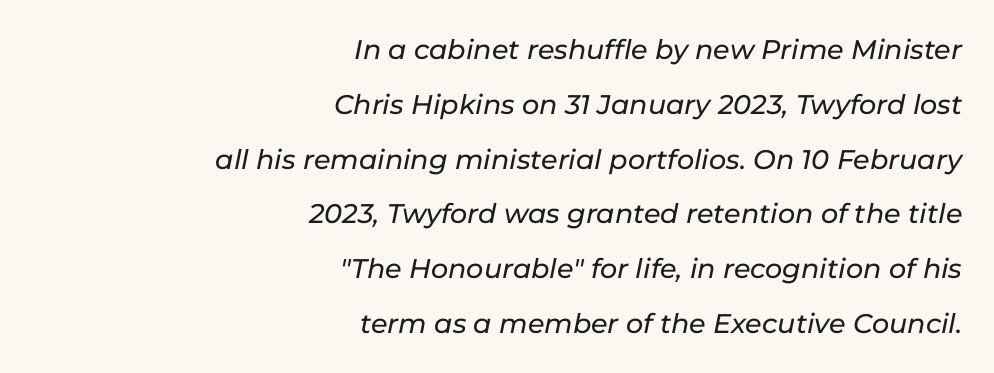
The image shows 27 px text type, italic (leaning right); set right-aligned, loose line spacing (2.03x), normal letter spacing, not underlined.
